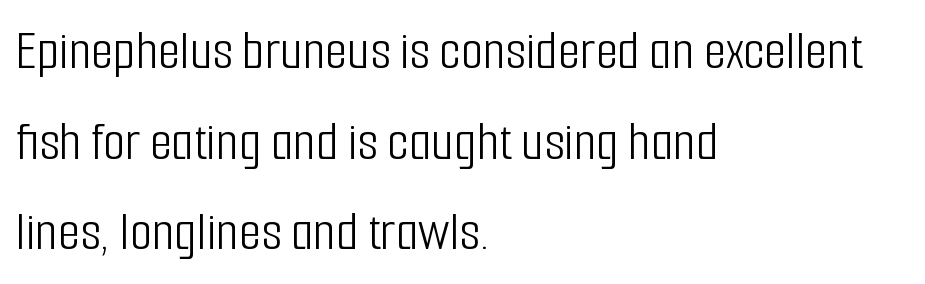
{"serif": "no", "italic": "no", "bold": "no", "weight": "light", "width": "condensed", "stroke_contrast": "low", "x_height": "medium", "monospaced": "no", "underline": "no", "align": "left", "line_spacing": "normal", "line_spacing_ratio": 1.59, "letter_spacing": "normal", "letter_spacing_em": 0.0, "glyph_px": 57}
